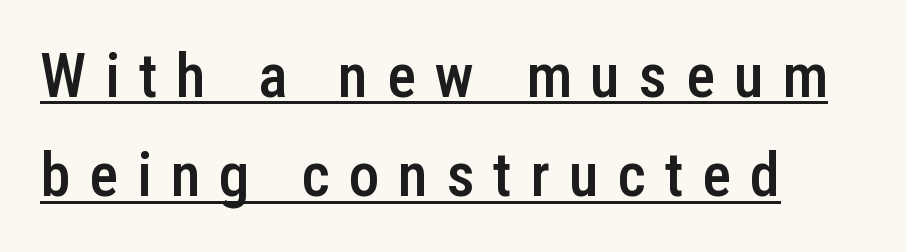
{"serif": "no", "italic": "no", "bold": "semi", "weight": "semibold", "width": "condensed", "stroke_contrast": "low", "x_height": "medium", "monospaced": "no", "underline": "yes", "align": "left", "line_spacing": "normal", "line_spacing_ratio": 1.63, "letter_spacing": "wide", "letter_spacing_em": 0.31, "glyph_px": 61}
